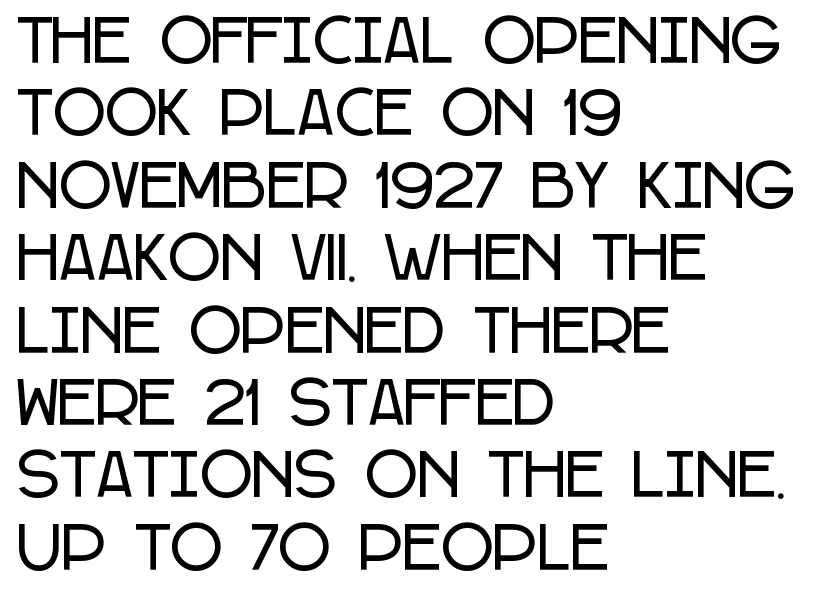
Q: Is the text italic (slanted)? A: No, it is upright.
Q: Is the typeface a serif or a sans-serif typeface? A: Sans-serif.
Q: Is the text underlined? A: No.
Q: How is the paragraph aligned? A: Left-aligned.
Q: Is the spacing between letters normal or unusually wide? A: Normal.
Q: Is the spacing between lines tight, normal or loose? A: Normal.
Q: Width (condensed, normal, or wide)? A: Condensed.
Q: Stroke contrast? A: Low.
Q: x-height? A: Large.
Q: Monospaced? A: No.
